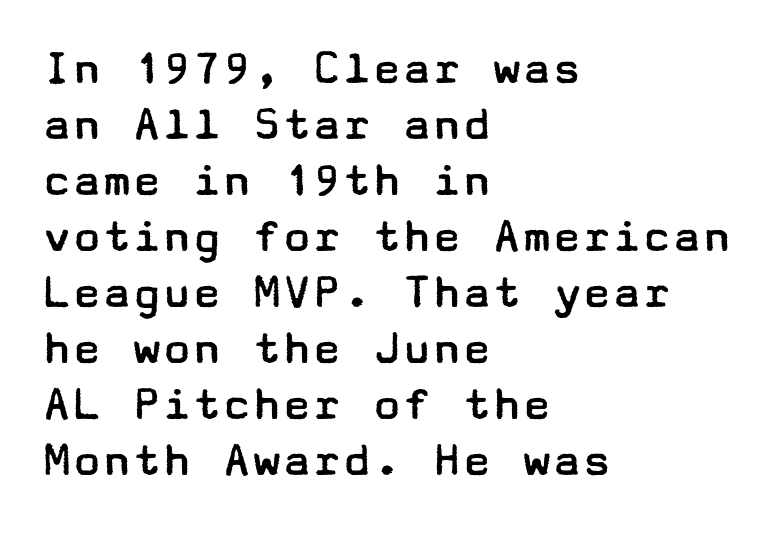
The image shows 50 px regular-weight, wide sans-serif type, upright; set left-aligned, tight line spacing (1.12x), normal letter spacing, not underlined; low stroke contrast and a medium x-height.
